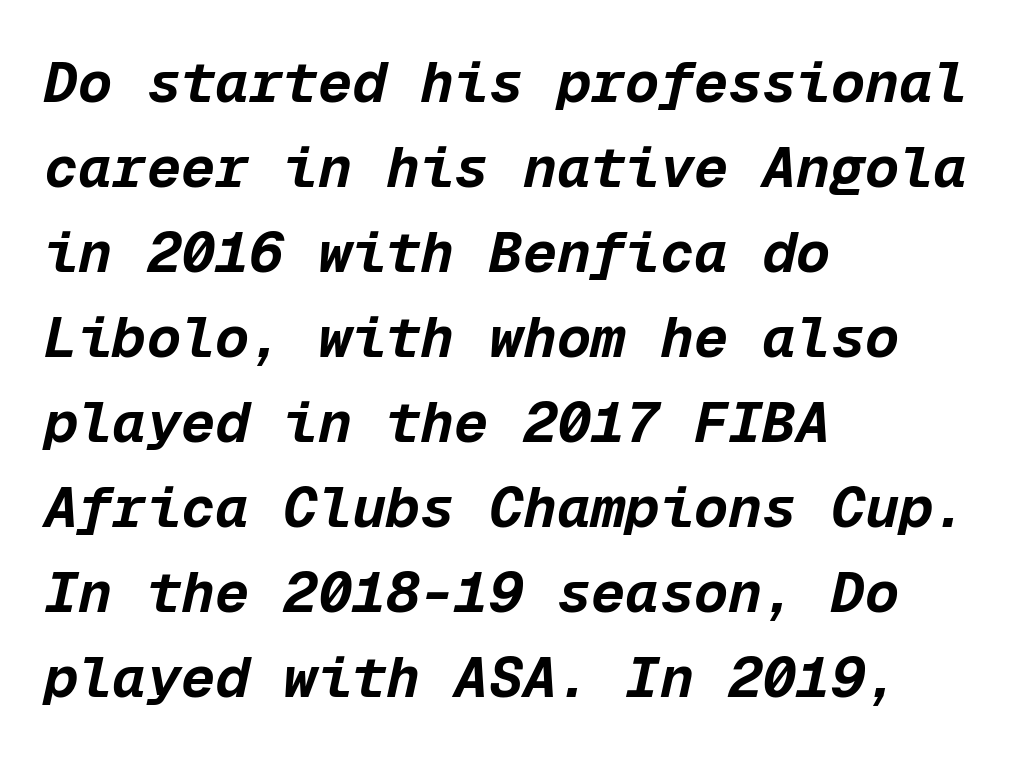
The rag falls on the right side of this text block. Do the characters align in a grid? Yes, the font is monospaced. How are the letters spaced? Ordinarily, with no added tracking. The leading is moderate, giving the passage an even texture.
